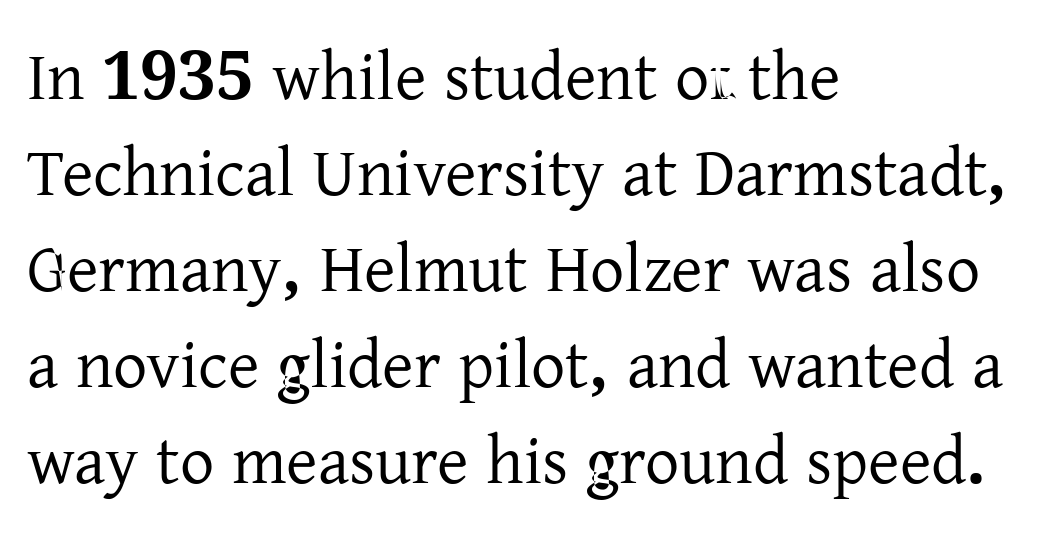
Caption: multi-line text, flush left, ragged right. Reading down the column, the eye jumps a familiar distance to each next line. Each letter keeps its own natural width here, so spacing adapts to shape. No word sits above an underline. These lines were composed using upright roman letters.
